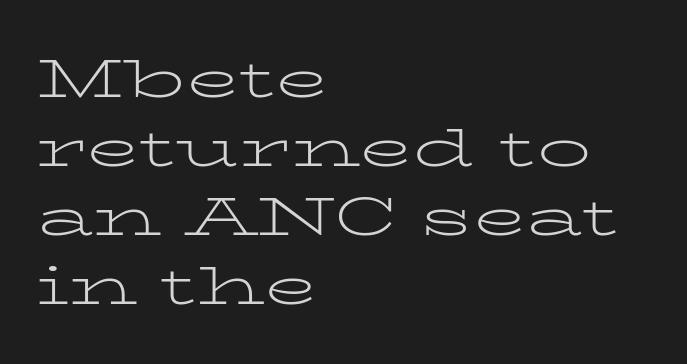
{"serif": "yes", "italic": "no", "bold": "no", "weight": "light", "width": "wide", "stroke_contrast": "low", "x_height": "medium", "monospaced": "no", "underline": "no", "align": "left", "line_spacing": "normal", "line_spacing_ratio": 1.28, "letter_spacing": "normal", "letter_spacing_em": 0.0, "glyph_px": 54}
